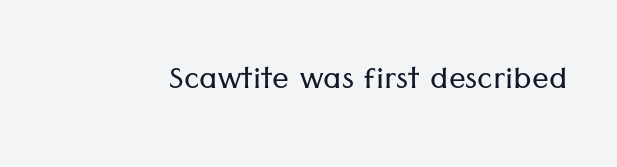
Q: Is the text bold? A: No.
Q: Is the text italic (slanted)? A: No, it is upright.
Q: Is the typeface a serif or a sans-serif typeface? A: Sans-serif.
Q: Is the text underlined? A: No.
Q: Is the spacing between letters normal or unusually wide? A: Normal.
Q: Width (condensed, normal, or wide)? A: Normal.
Q: Stroke contrast? A: Low.
Q: x-height? A: Medium.
Q: Monospaced? A: No.
